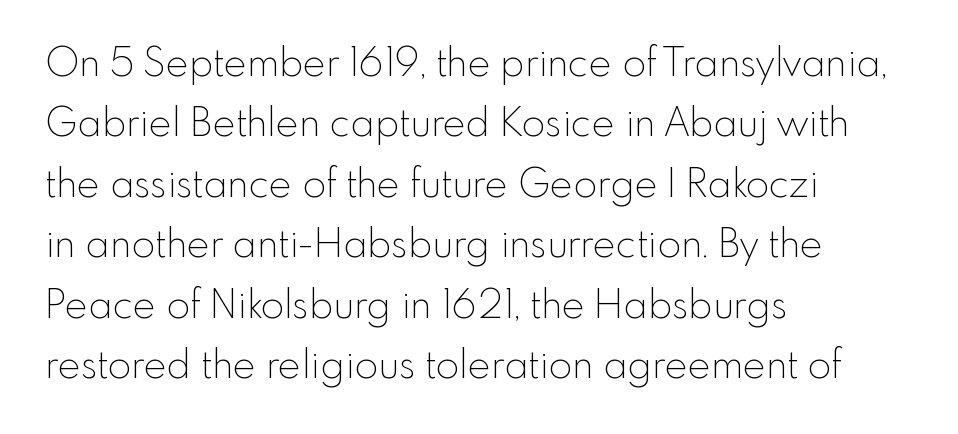
Q: Is the text bold? A: No.
Q: Is the text italic (slanted)? A: No, it is upright.
Q: Is the typeface a serif or a sans-serif typeface? A: Sans-serif.
Q: Is the text underlined? A: No.
Q: How is the paragraph aligned? A: Left-aligned.
Q: Is the spacing between letters normal or unusually wide? A: Normal.
Q: Is the spacing between lines tight, normal or loose? A: Normal.
Q: Width (condensed, normal, or wide)? A: Normal.
Q: x-height? A: Small.
Q: Monospaced? A: No.
